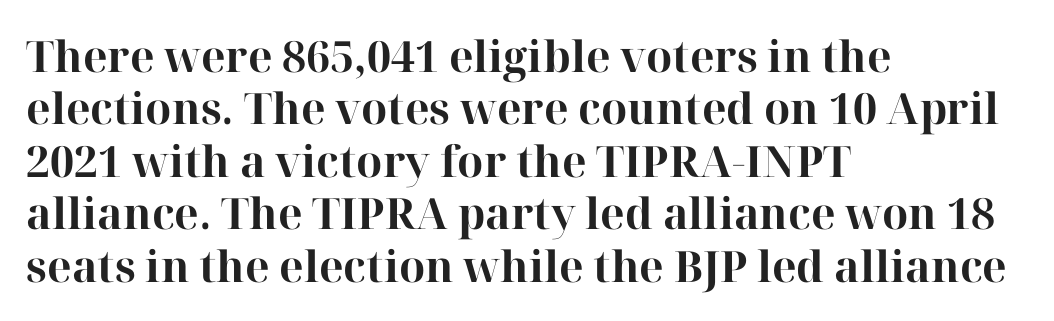
Horizontally, the lines are justified to the leading edge only. Strong, thick strokes mark this as bold type. The characters display serif detailing at their extremities. The letters stand upright; this is a roman face.
